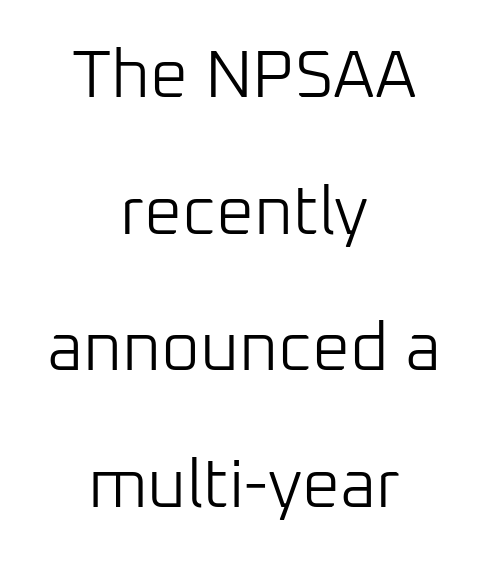
Q: Is the text bold? A: No.
Q: Is the text italic (slanted)? A: No, it is upright.
Q: Is the typeface a serif or a sans-serif typeface? A: Sans-serif.
Q: Is the text underlined? A: No.
Q: How is the paragraph aligned? A: Centered.
Q: Is the spacing between letters normal or unusually wide? A: Normal.
Q: Is the spacing between lines tight, normal or loose? A: Loose.
Q: Width (condensed, normal, or wide)? A: Normal.
Q: Stroke contrast? A: Low.
Q: x-height? A: Medium.
Q: Monospaced? A: No.
